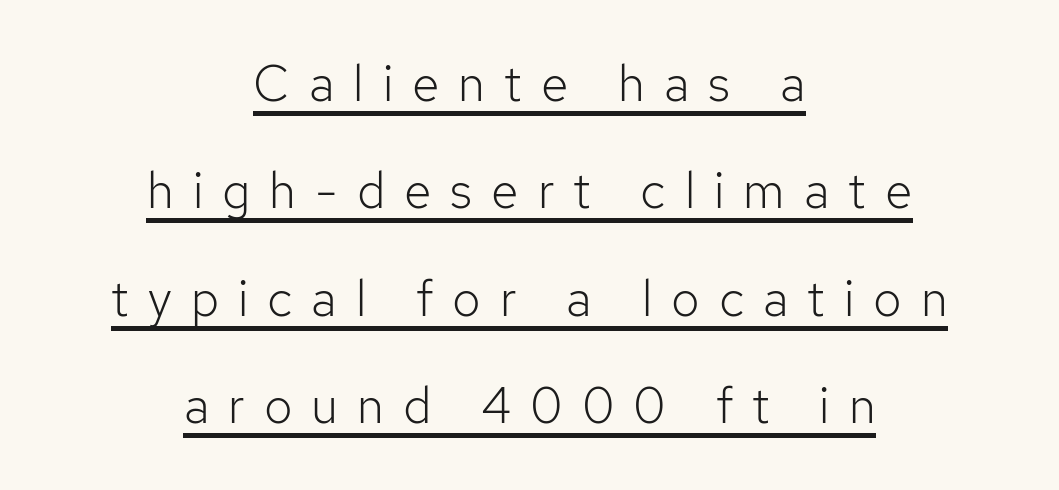
Q: Is the text bold? A: No.
Q: Is the text italic (slanted)? A: No, it is upright.
Q: Is the typeface a serif or a sans-serif typeface? A: Sans-serif.
Q: Is the text underlined? A: Yes.
Q: How is the paragraph aligned? A: Centered.
Q: Is the spacing between letters normal or unusually wide? A: Unusually wide.
Q: Is the spacing between lines tight, normal or loose? A: Loose.
Q: Width (condensed, normal, or wide)? A: Normal.
Q: Stroke contrast? A: Low.
Q: x-height? A: Medium.
Q: Monospaced? A: No.
